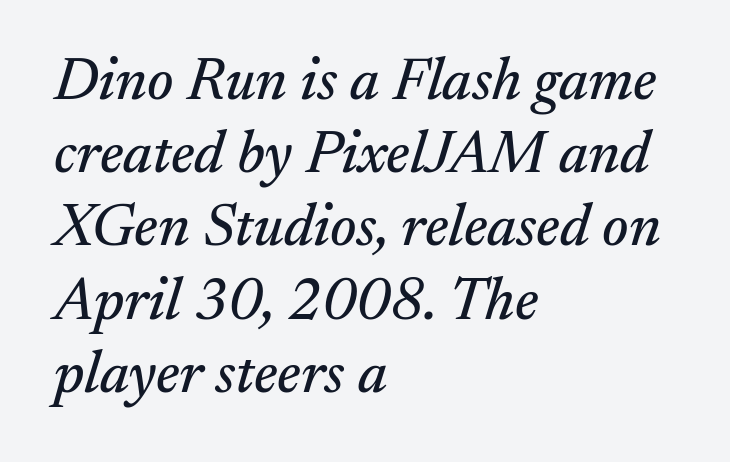
Q: Is the text italic (slanted)? A: Yes, it leans right by about 17 degrees.
Q: Is the typeface a serif or a sans-serif typeface? A: Serif.
Q: Is the text underlined? A: No.
Q: How is the paragraph aligned? A: Left-aligned.
Q: Is the spacing between letters normal or unusually wide? A: Normal.
Q: Width (condensed, normal, or wide)? A: Normal.
Q: Stroke contrast? A: Medium.
Q: x-height? A: Small.
Q: Monospaced? A: No.
